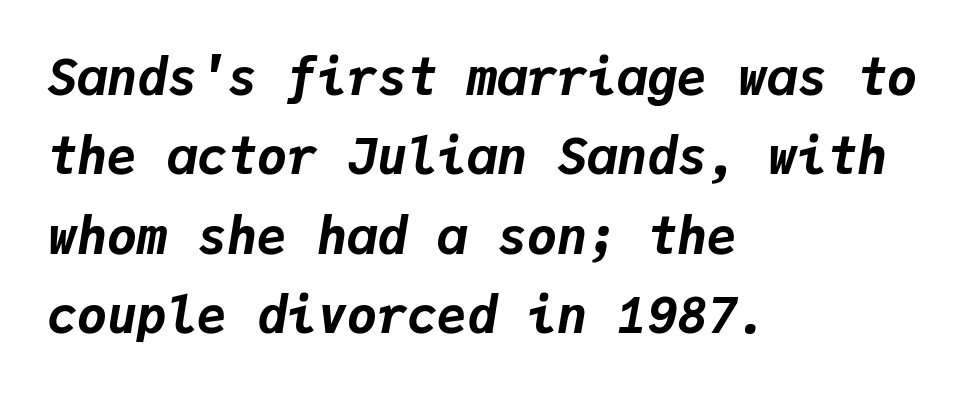
{"italic": "yes", "lean": "right", "slant_degrees": 9, "bold": "yes", "weight": "bold", "width": "normal", "stroke_contrast": "low", "x_height": "medium", "monospaced": "yes", "underline": "no", "align": "left", "line_spacing": "normal", "line_spacing_ratio": 1.59, "letter_spacing": "normal", "letter_spacing_em": 0.0, "glyph_px": 50}
